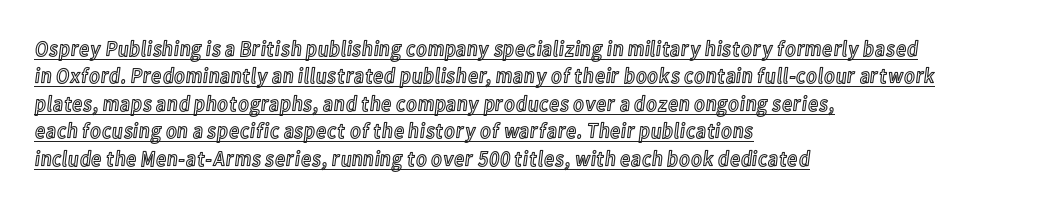
The lines in this sample share a left origin and differ only in where they stop. The string is rendered with underlining switched on. Short note: letters normally spaced. Successive baselines arrive at the customary interval.
